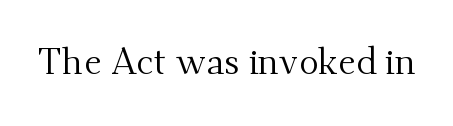
{"serif": "yes", "italic": "no", "bold": "no", "weight": "regular", "width": "normal", "stroke_contrast": "medium", "x_height": "small", "monospaced": "no", "underline": "no", "letter_spacing": "normal", "letter_spacing_em": 0.0, "glyph_px": 37}
